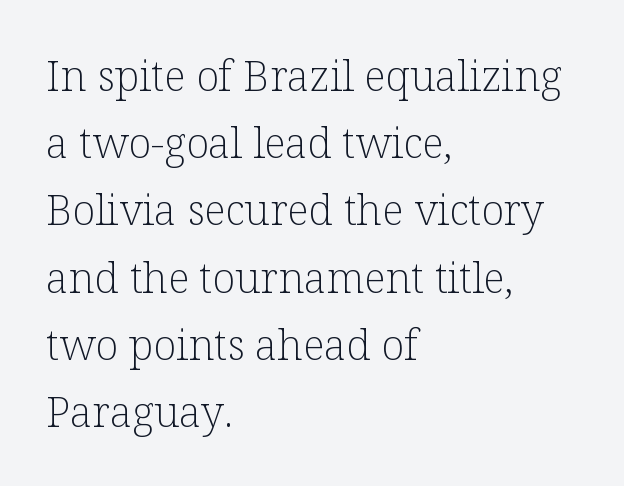
The axis of the letterforms is exactly vertical. The letters carry serifs — small finishing strokes at the ends of their stems. Weight class: somewhere from thin through regular. Beneath every word, the page is bare. The rendering uses natural spacing where letterforms have individual widths. These lines keep a tight, regular rhythm from letter to letter.
